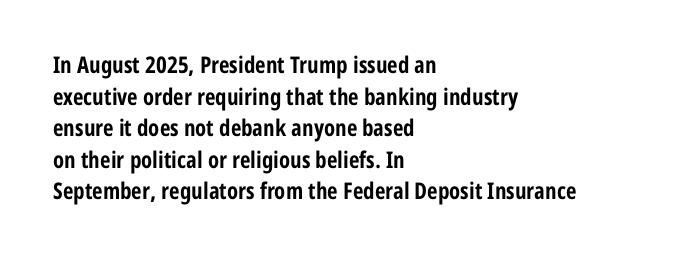
One glance says typical: line gaps are just what's usual. The letters stand upright; this is a roman face. These lines stack with their left ends in a neat column. Bold? Absolutely — the strokes are thick and heavy.
